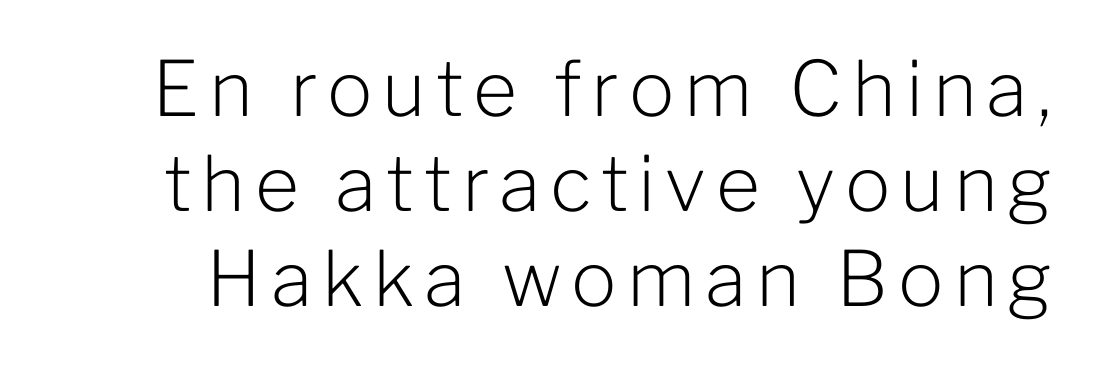
{"serif": "no", "italic": "no", "bold": "no", "weight": "light", "width": "normal", "stroke_contrast": "low", "x_height": "medium", "monospaced": "no", "underline": "no", "line_spacing": "normal", "line_spacing_ratio": 1.25, "glyph_px": 76}
